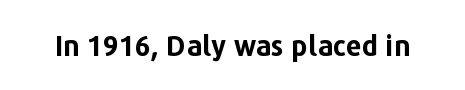
Q: Is the text bold? A: Yes.
Q: Is the text italic (slanted)? A: No, it is upright.
Q: Is the typeface a serif or a sans-serif typeface? A: Sans-serif.
Q: Is the text underlined? A: No.
Q: Is the spacing between letters normal or unusually wide? A: Normal.
Q: Width (condensed, normal, or wide)? A: Normal.
Q: Stroke contrast? A: Low.
Q: x-height? A: Medium.
Q: Monospaced? A: No.
